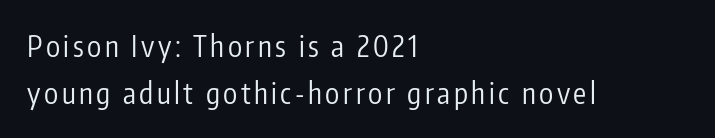
{"serif": "no", "italic": "no", "bold": "no", "weight": "regular", "width": "condensed", "stroke_contrast": "low", "x_height": "medium", "monospaced": "no", "underline": "no", "align": "left", "line_spacing": "normal", "line_spacing_ratio": 1.62, "glyph_px": 29}
